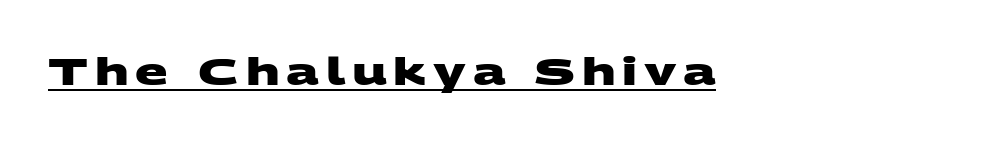
Q: Is the text bold? A: Yes.
Q: Is the typeface a serif or a sans-serif typeface? A: Sans-serif.
Q: Is the text underlined? A: Yes.
Q: How is the paragraph aligned? A: Left-aligned.
Q: Width (condensed, normal, or wide)? A: Wide.
Q: Stroke contrast? A: Medium.
Q: x-height? A: Large.
Q: Monospaced? A: No.
